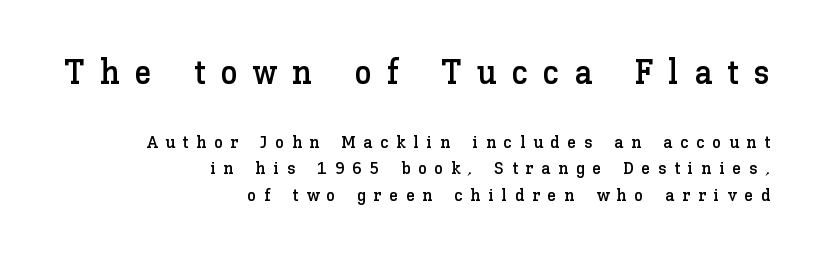
Do the letters lean? They stand straight. Spacing between characters has been opened up far beyond the box default. Block one is the big one; block two sits smaller underneath. These lines are rendered in a variable-pitch font.
